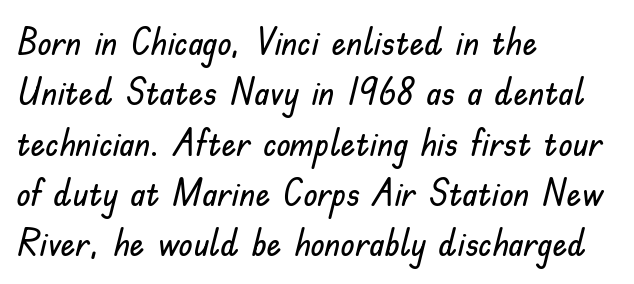
The image shows 37 px sans-serif type; set left-aligned, normal line spacing (1.36x), normal letter spacing, not underlined; low stroke contrast and a small x-height.
